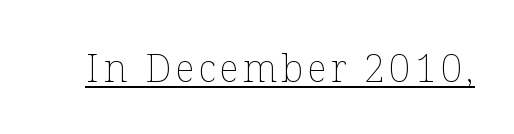
Is there any slant? The stems are plumb. The letters advance in unequal steps, a hallmark of proportional type. A baseline rule has been typeset under these characters. No letter is thick-stroked: the sample isn't bold.
